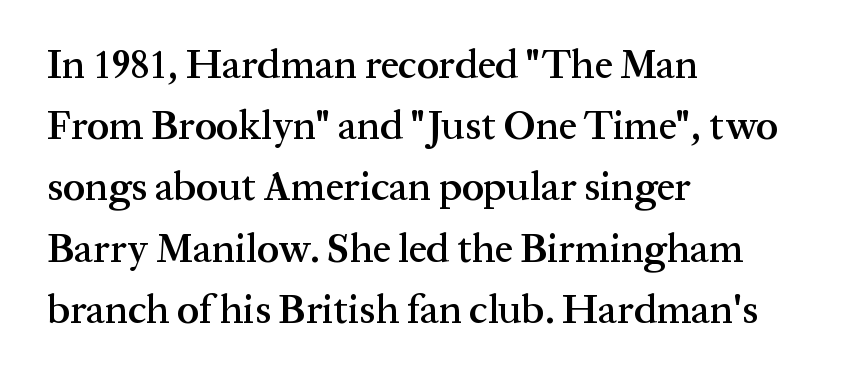
{"serif": "yes", "italic": "no", "bold": "semi", "weight": "semibold", "width": "normal", "stroke_contrast": "medium", "x_height": "medium", "monospaced": "no", "underline": "no", "align": "left", "line_spacing": "normal", "line_spacing_ratio": 1.53, "letter_spacing": "normal", "letter_spacing_em": 0.0, "glyph_px": 40}
